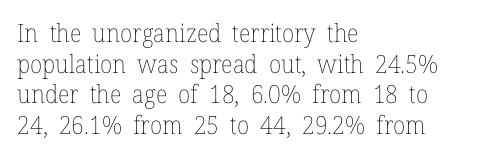
{"italic": "no", "bold": "no", "underline": "no", "align": "left", "line_spacing_ratio": 1.23, "letter_spacing": "normal", "letter_spacing_em": 0.0, "glyph_px": 25}
